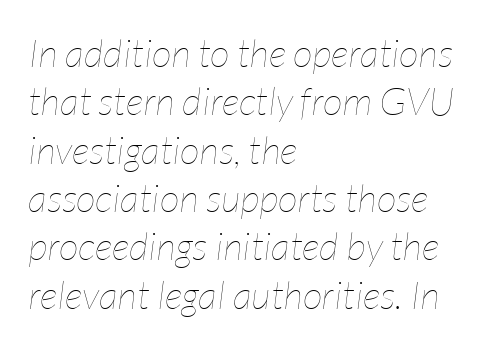
Q: Is the text bold? A: No.
Q: Is the text italic (slanted)? A: Yes, it leans right by about 7 degrees.
Q: Is the text underlined? A: No.
Q: How is the paragraph aligned? A: Left-aligned.
Q: Is the spacing between letters normal or unusually wide? A: Normal.
Q: Width (condensed, normal, or wide)? A: Condensed.
Q: Stroke contrast? A: Low.
Q: x-height? A: Medium.
Q: Monospaced? A: No.
